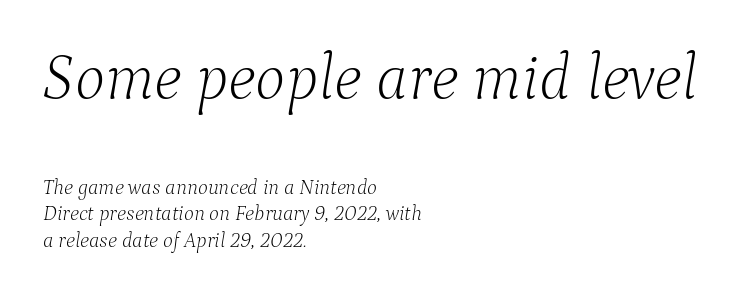
Q: Is the text bold? A: No.
Q: Is the text italic (slanted)? A: Yes, it leans right by about 9 degrees.
Q: Is the typeface a serif or a sans-serif typeface? A: Serif.
Q: Is the text underlined? A: No.
Q: How is the paragraph aligned? A: Left-aligned.
Q: Is the spacing between letters normal or unusually wide? A: Normal.
Q: Is the spacing between lines tight, normal or loose? A: Normal.
Q: Which block of text is set in a larger size, the first (top) or the second (bottom)? A: The first (top) one.
Q: Width (condensed, normal, or wide)? A: Normal.
Q: Stroke contrast? A: Low.
Q: x-height? A: Medium.
Q: Monospaced? A: No.
